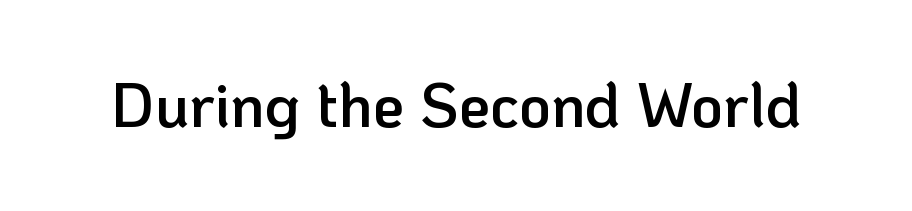
The image shows 62 px semibold sans-serif type, upright; set normal letter spacing, not underlined; low stroke contrast and a medium x-height.
